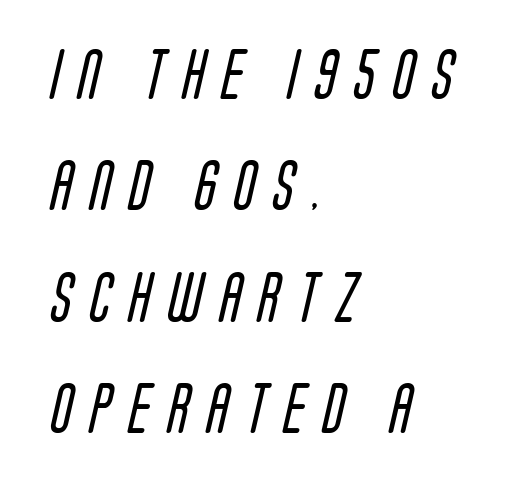
Q: Is the text bold? A: No.
Q: Is the typeface a serif or a sans-serif typeface? A: Sans-serif.
Q: Is the text underlined? A: No.
Q: How is the paragraph aligned? A: Left-aligned.
Q: Is the spacing between letters normal or unusually wide? A: Unusually wide.
Q: Is the spacing between lines tight, normal or loose? A: Loose.
Q: Width (condensed, normal, or wide)? A: Condensed.
Q: Stroke contrast? A: Low.
Q: x-height? A: Large.
Q: Monospaced? A: No.
